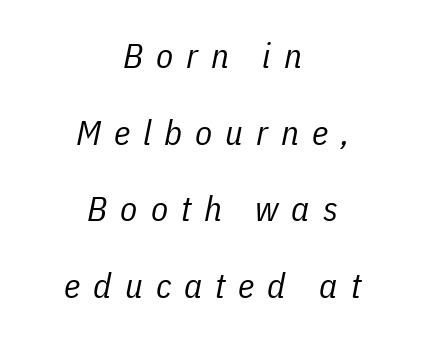
Q: Is the text bold? A: No.
Q: Is the text italic (slanted)? A: Yes, it leans right by about 11 degrees.
Q: Is the text underlined? A: No.
Q: How is the paragraph aligned? A: Centered.
Q: Is the spacing between letters normal or unusually wide? A: Unusually wide.
Q: Is the spacing between lines tight, normal or loose? A: Loose.
Q: Width (condensed, normal, or wide)? A: Condensed.
Q: Stroke contrast? A: Low.
Q: x-height? A: Medium.
Q: Monospaced? A: No.
